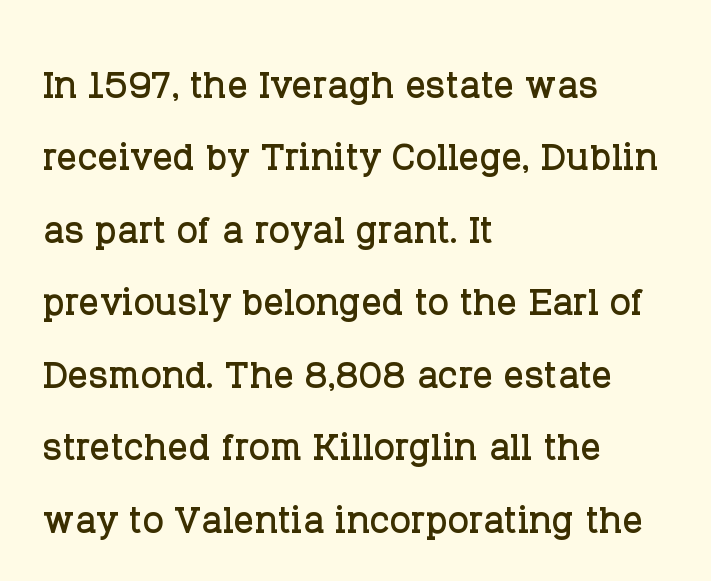
{"serif": "yes", "italic": "no", "width": "normal", "stroke_contrast": "low", "x_height": "large", "monospaced": "no", "underline": "no", "align": "left", "line_spacing": "normal", "line_spacing_ratio": 1.45, "letter_spacing": "normal", "letter_spacing_em": 0.0, "glyph_px": 50}
